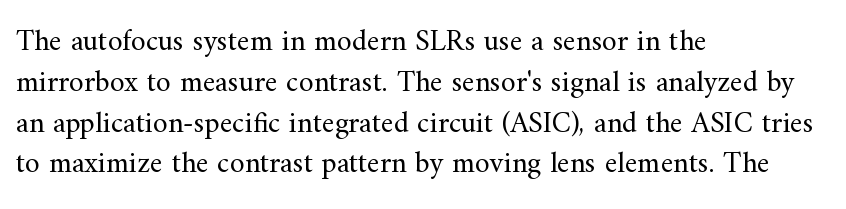
{"serif": "yes", "italic": "no", "bold": "no", "weight": "regular", "width": "normal", "stroke_contrast": "medium", "x_height": "small", "monospaced": "no", "underline": "no", "align": "left", "line_spacing": "normal", "line_spacing_ratio": 1.36, "letter_spacing": "normal", "letter_spacing_em": 0.0, "glyph_px": 30}
